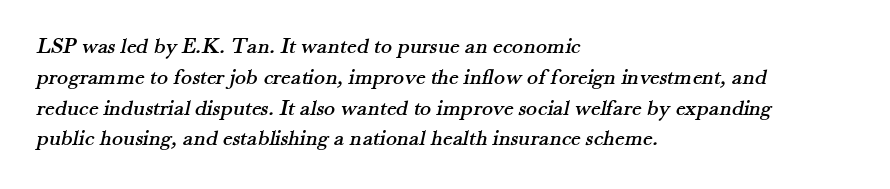
Spacing between characters is what you'd get straight out of the box. Evenly set lines give the paragraph a standard silhouette. Clear beneath every line of the passage. These lines are set flush left with a ragged right edge.
